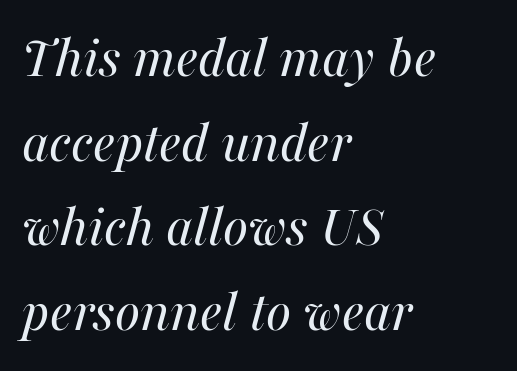
One-word summary of the alignment: left. Glance below the letters and you will spot only blank space. Glyph-to-glyph distance matches everyday printed text. These lines are rendered in a variable-pitch font.
